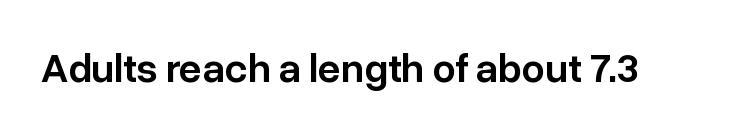
{"serif": "no", "italic": "no", "bold": "semi", "weight": "semibold", "width": "normal", "stroke_contrast": "low", "x_height": "medium", "monospaced": "no", "underline": "no", "letter_spacing": "normal", "letter_spacing_em": 0.0, "glyph_px": 41}
